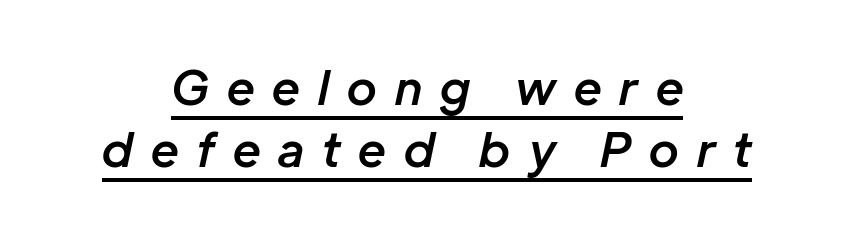
{"italic": "yes", "lean": "right", "slant_degrees": 12, "bold": "semi", "weight": "semibold", "width": "normal", "stroke_contrast": "low", "x_height": "medium", "monospaced": "no", "underline": "yes", "align": "center", "line_spacing": "normal", "line_spacing_ratio": 1.31, "letter_spacing": "wide", "letter_spacing_em": 0.39, "glyph_px": 47}
